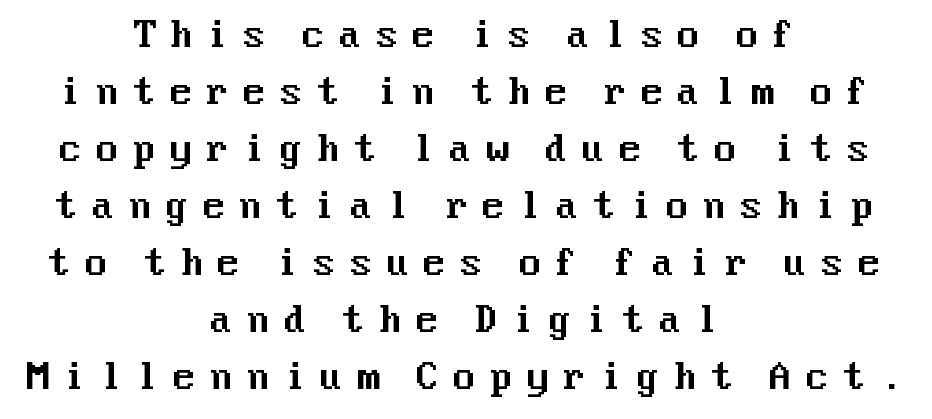
If you drew a line through each stem, it would be perfectly vertical. Unlike a traditional serif, this face leaves its strokes unadorned. The passage is arranged like a title page — every line centered. If you measured baseline to baseline, you'd find a middling distance. These lines have a slow, spaced-out rhythm from letter to letter. Rule under the text: the space is simply empty.
